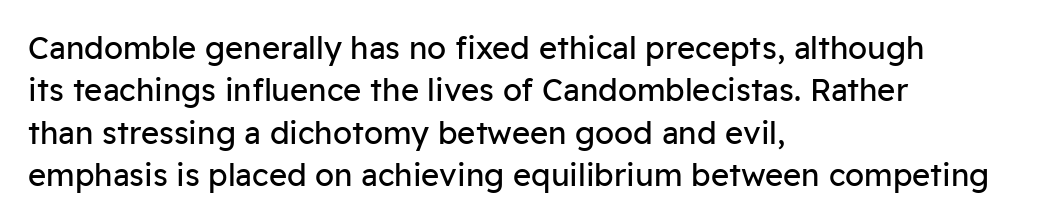
Q: Is the text bold? A: No.
Q: Is the text italic (slanted)? A: No, it is upright.
Q: Is the typeface a serif or a sans-serif typeface? A: Sans-serif.
Q: Is the text underlined? A: No.
Q: How is the paragraph aligned? A: Left-aligned.
Q: Is the spacing between letters normal or unusually wide? A: Normal.
Q: Is the spacing between lines tight, normal or loose? A: Normal.
Q: Width (condensed, normal, or wide)? A: Normal.
Q: Stroke contrast? A: Low.
Q: x-height? A: Medium.
Q: Monospaced? A: No.
